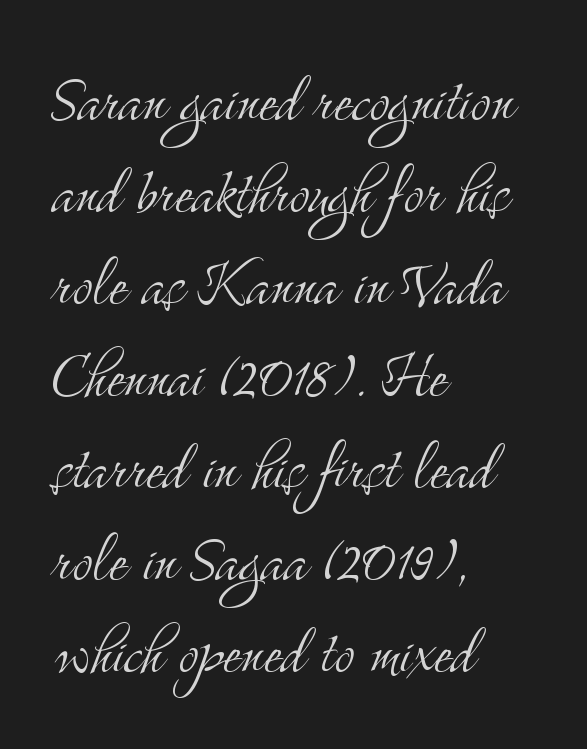
{"serif": "yes", "bold": "no", "weight": "light", "width": "condensed", "stroke_contrast": "medium", "x_height": "small", "monospaced": "no", "underline": "no", "align": "left", "line_spacing_ratio": 1.21, "letter_spacing": "normal", "letter_spacing_em": 0.0, "glyph_px": 76}
